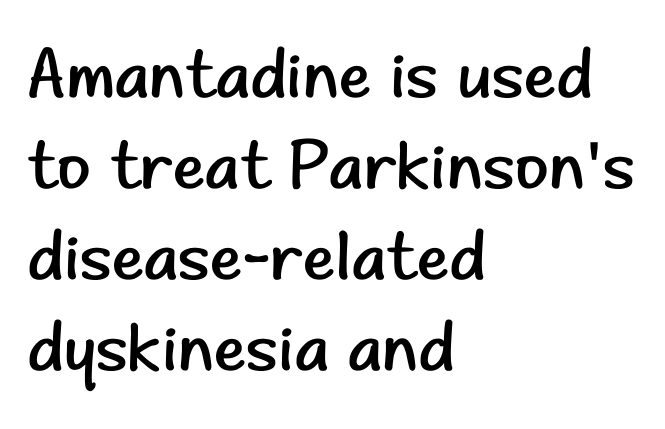
Q: Is the text bold? A: No.
Q: Is the text italic (slanted)? A: No, it is upright.
Q: Is the typeface a serif or a sans-serif typeface? A: Sans-serif.
Q: Is the text underlined? A: No.
Q: How is the paragraph aligned? A: Left-aligned.
Q: Is the spacing between letters normal or unusually wide? A: Normal.
Q: Is the spacing between lines tight, normal or loose? A: Normal.
Q: Width (condensed, normal, or wide)? A: Normal.
Q: Stroke contrast? A: Low.
Q: x-height? A: Small.
Q: Monospaced? A: No.
